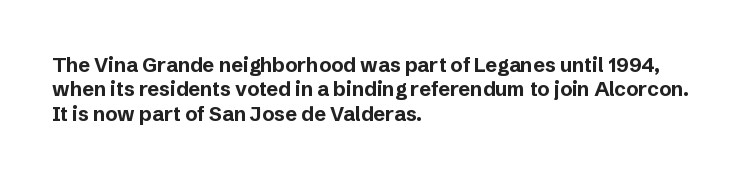
In terms of weight, the rendering is a true, heavy bold. In CSS terms this would be text-align: left. This rendering leaves character spacing at its baseline value. Honestly, there is no underline to notice here at all. The typography opts for an upright posture over an oblique one.
